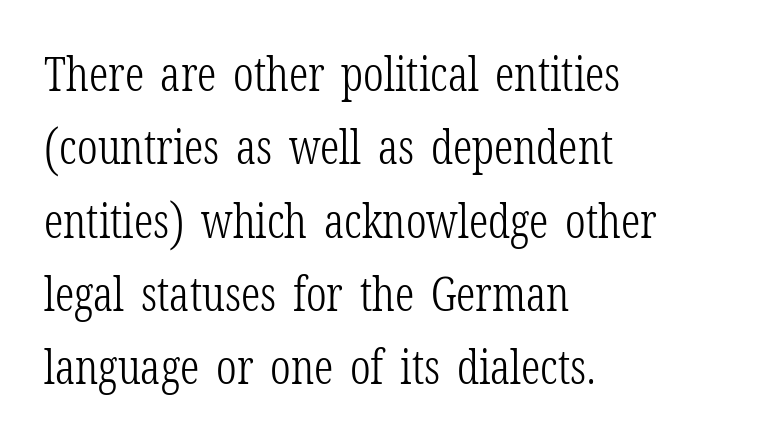
Q: Is the text bold? A: No.
Q: Is the text italic (slanted)? A: No, it is upright.
Q: Is the typeface a serif or a sans-serif typeface? A: Serif.
Q: Is the text underlined? A: No.
Q: How is the paragraph aligned? A: Left-aligned.
Q: Is the spacing between letters normal or unusually wide? A: Normal.
Q: Is the spacing between lines tight, normal or loose? A: Normal.
Q: Width (condensed, normal, or wide)? A: Condensed.
Q: Stroke contrast? A: Low.
Q: x-height? A: Medium.
Q: Monospaced? A: No.
